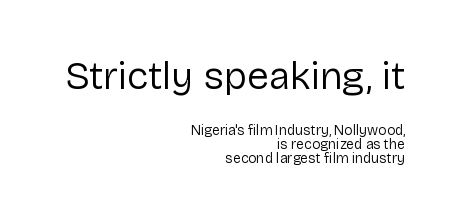
Two sizes are in play, and the larger belongs to the first block. Is the type heavy? It reads as light-to-regular instead. Character widths vary here, with narrow letters taking less room than wide ones. Typeset ragged left — the right edge is the straight one. The lines are packed closely together with very little leading. Type style note: lacks serifs.
